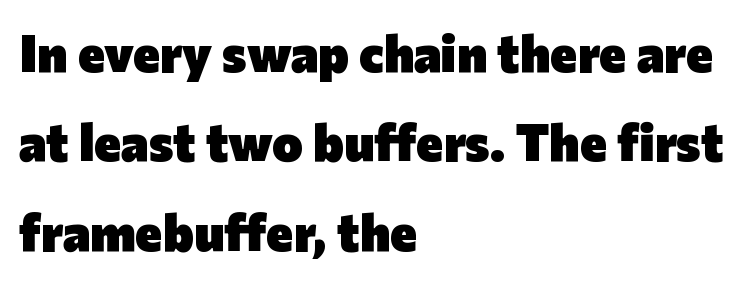
Q: Is the text bold? A: Yes.
Q: Is the text italic (slanted)? A: No, it is upright.
Q: Is the typeface a serif or a sans-serif typeface? A: Sans-serif.
Q: Is the text underlined? A: No.
Q: How is the paragraph aligned? A: Left-aligned.
Q: Is the spacing between letters normal or unusually wide? A: Normal.
Q: Width (condensed, normal, or wide)? A: Normal.
Q: Stroke contrast? A: Low.
Q: x-height? A: Medium.
Q: Monospaced? A: No.
